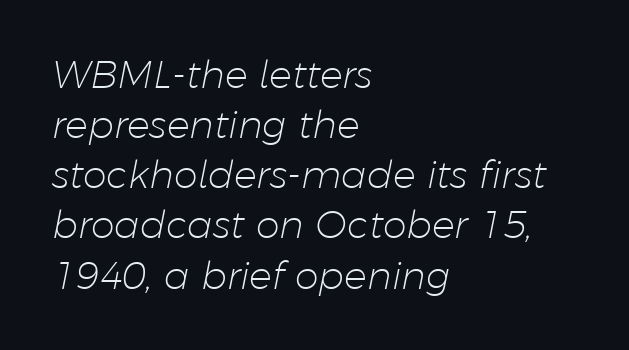
{"italic": "yes", "lean": "right", "slant_degrees": 11, "bold": "no", "weight": "light", "width": "normal", "stroke_contrast": "low", "x_height": "medium", "monospaced": "no", "underline": "no", "align": "left", "line_spacing": "normal", "line_spacing_ratio": 1.32, "letter_spacing": "normal", "letter_spacing_em": 0.0, "glyph_px": 38}
